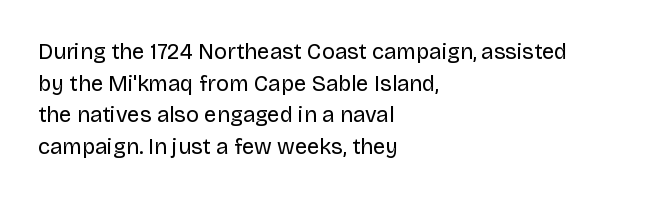
{"italic": "no", "bold": "no", "underline": "no", "align": "left", "line_spacing": "normal", "line_spacing_ratio": 1.44, "letter_spacing": "normal", "letter_spacing_em": 0.0, "glyph_px": 22}
